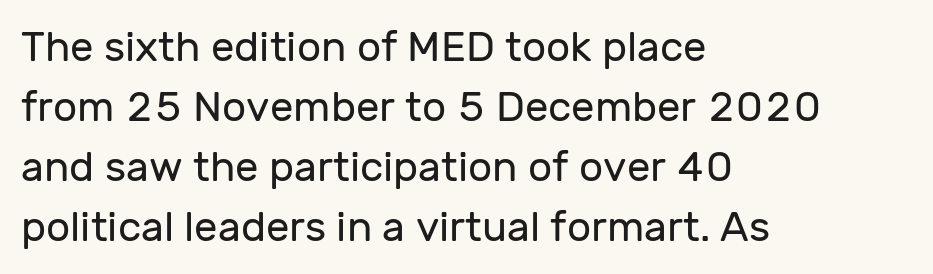
{"serif": "no", "italic": "no", "bold": "no", "weight": "regular", "width": "normal", "stroke_contrast": "low", "x_height": "medium", "monospaced": "no", "underline": "no", "align": "left", "line_spacing": "normal", "line_spacing_ratio": 1.43, "letter_spacing": "normal", "letter_spacing_em": 0.0, "glyph_px": 42}
